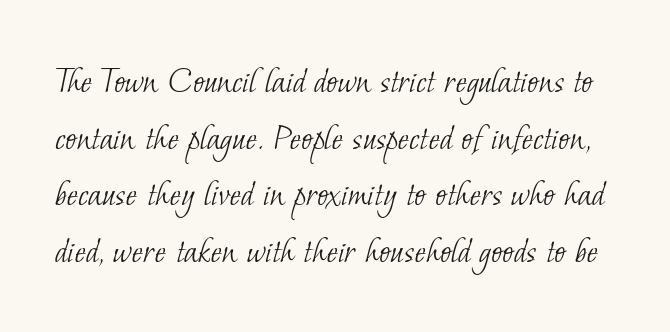
You could not count columns in this text — the font is proportionally spaced. Nobody drew a line under any word here. Evenly set lines give the paragraph a standard silhouette. The cut favours lightness, reaching ordinary text weight at its darkest.
